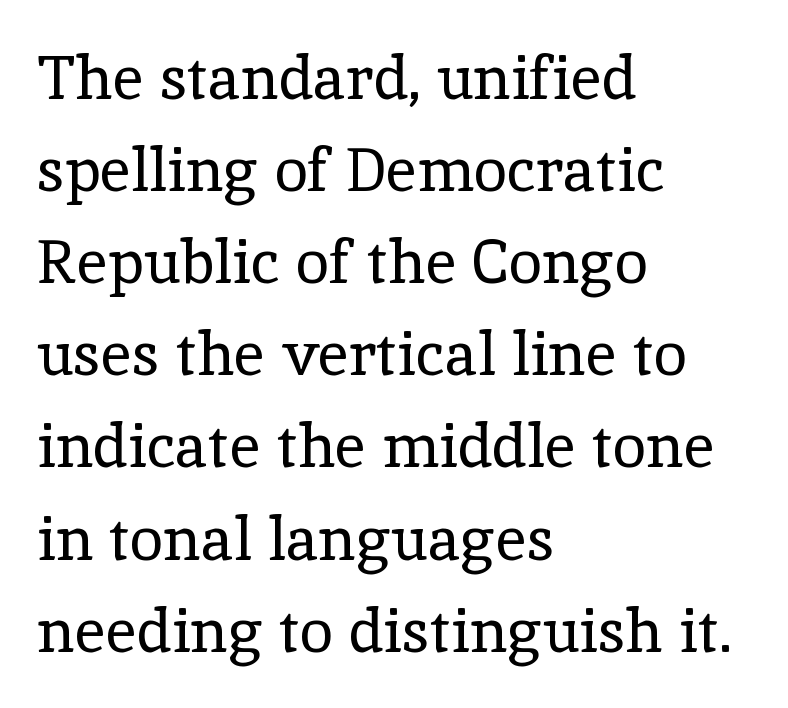
The image shows 61 px regular-weight serif type, upright; set left-aligned, normal line spacing (1.51x), normal letter spacing, not underlined; a medium x-height.
